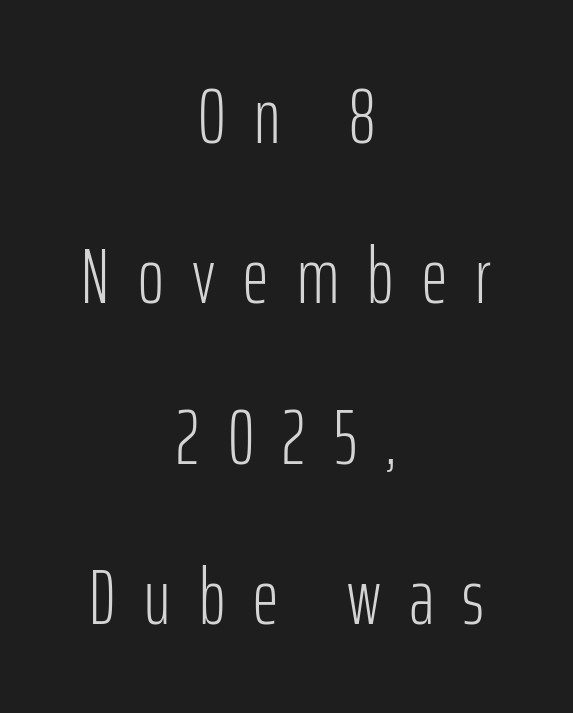
Q: Is the text bold? A: No.
Q: Is the text italic (slanted)? A: No, it is upright.
Q: Is the typeface a serif or a sans-serif typeface? A: Sans-serif.
Q: Is the text underlined? A: No.
Q: How is the paragraph aligned? A: Centered.
Q: Is the spacing between letters normal or unusually wide? A: Unusually wide.
Q: Is the spacing between lines tight, normal or loose? A: Loose.
Q: Width (condensed, normal, or wide)? A: Condensed.
Q: Stroke contrast? A: Low.
Q: x-height? A: Medium.
Q: Monospaced? A: No.
